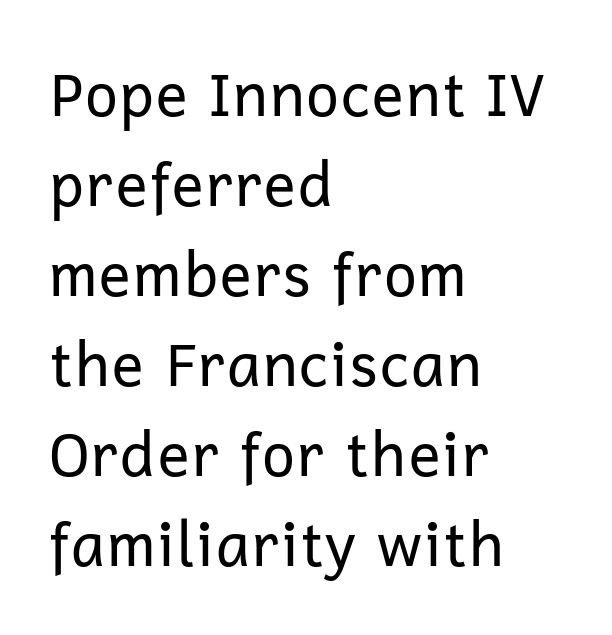
Q: Is the text bold? A: No.
Q: Is the text italic (slanted)? A: No, it is upright.
Q: Is the typeface a serif or a sans-serif typeface? A: Sans-serif.
Q: Is the text underlined? A: No.
Q: How is the paragraph aligned? A: Left-aligned.
Q: Is the spacing between letters normal or unusually wide? A: Normal.
Q: Is the spacing between lines tight, normal or loose? A: Normal.
Q: Width (condensed, normal, or wide)? A: Normal.
Q: Stroke contrast? A: Low.
Q: x-height? A: Medium.
Q: Monospaced? A: No.
